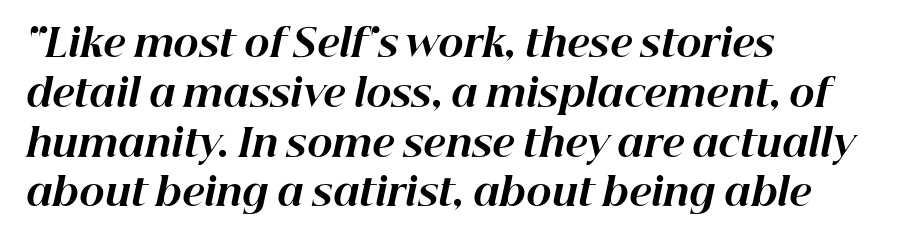
Q: Is the text bold? A: Yes.
Q: Is the text italic (slanted)? A: Yes, it leans right by about 12 degrees.
Q: Is the text underlined? A: No.
Q: How is the paragraph aligned? A: Left-aligned.
Q: Is the spacing between letters normal or unusually wide? A: Normal.
Q: Is the spacing between lines tight, normal or loose? A: Normal.
Q: Width (condensed, normal, or wide)? A: Normal.
Q: Stroke contrast? A: High.
Q: x-height? A: Medium.
Q: Monospaced? A: No.
